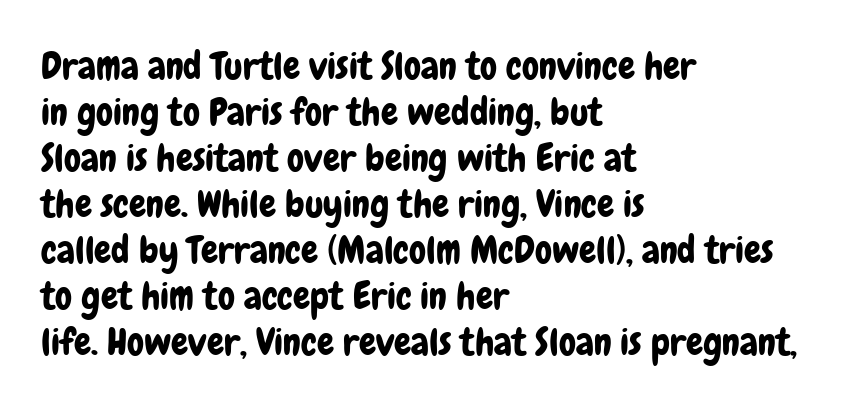
The image shows 38 px condensed sans-serif type, upright; set left-aligned, line spacing 1.21x, normal letter spacing, not underlined; low stroke contrast and a medium x-height.
